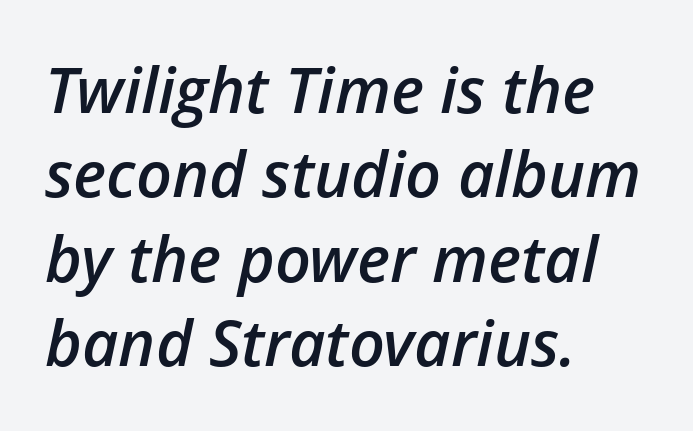
The image shows 63 px semibold type, italic (leaning right); set left-aligned, normal line spacing (1.34x), normal letter spacing, not underlined; low stroke contrast and a medium x-height.
